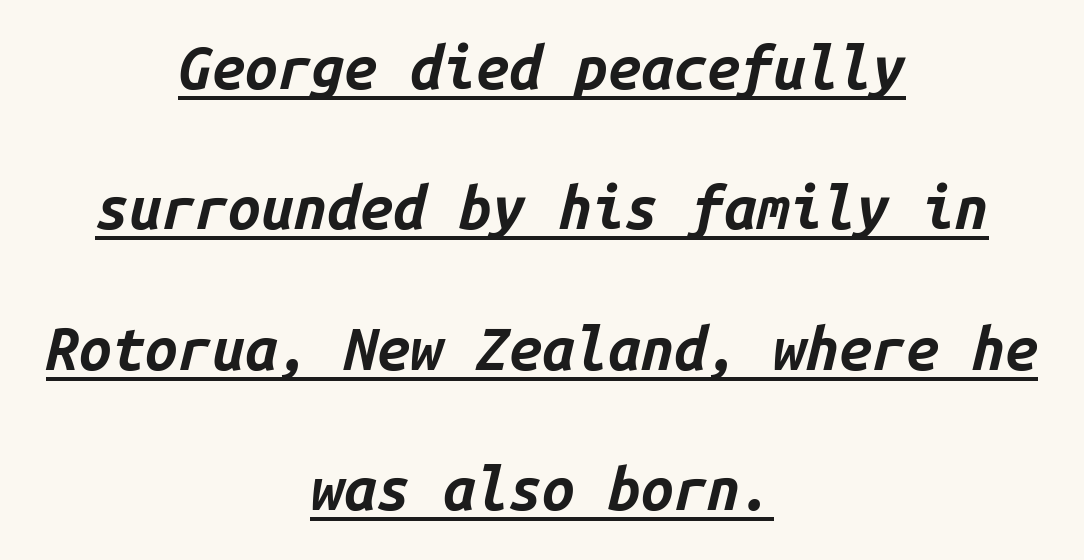
The glyphs look as if they've been sheared to an angle. Heft: maximum for text — a bold. These lines are rendered in a fixed-pitch font. A continuous stroke trails under the words, as in a hyperlink. Does the copy run flush right? No — it is centered line by line. The horizontal fit of the characters is conventional and even.
